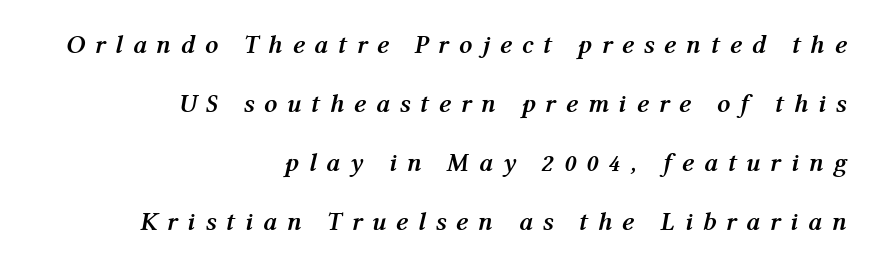
{"italic": "yes", "lean": "right", "slant_degrees": 12, "bold": "yes", "underline": "no", "align": "right", "line_spacing": "loose", "line_spacing_ratio": 2.27, "letter_spacing": "wide", "letter_spacing_em": 0.37, "glyph_px": 26}
